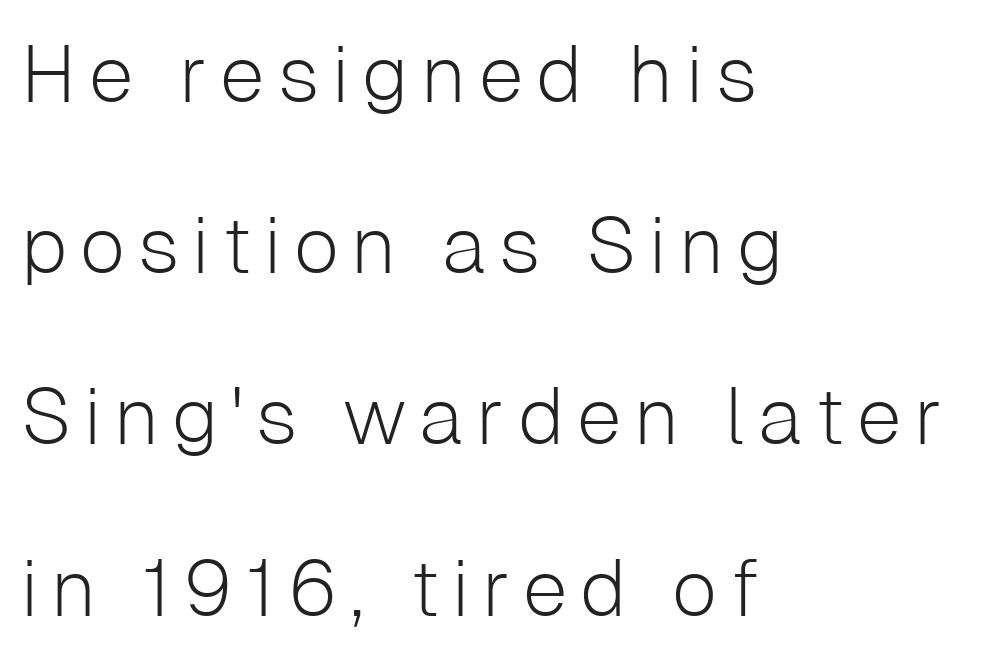
{"serif": "no", "italic": "no", "bold": "no", "weight": "light", "width": "normal", "stroke_contrast": "low", "x_height": "medium", "monospaced": "no", "underline": "no", "align": "left", "line_spacing": "loose", "line_spacing_ratio": 2.14, "glyph_px": 80}
